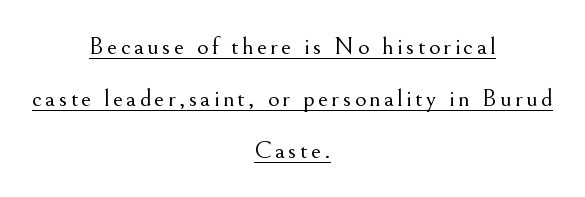
Every stem runs plumb, perpendicular to the baseline. Line starts and ends both wander, symmetrically. The characters are drawn with everyday or finer stroke widths. Each new line begins a long way beneath the previous one.
